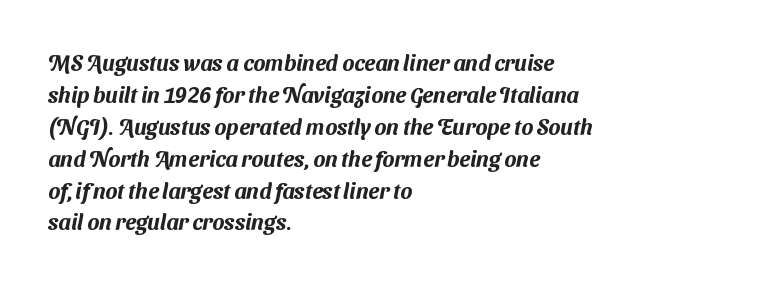
The image shows 22 px text type; set left-aligned, normal line spacing (1.45x), normal letter spacing, not underlined.
